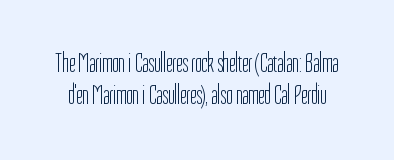
{"italic": "no", "bold": "no", "underline": "no", "line_spacing_ratio": 1.2, "letter_spacing": "normal", "letter_spacing_em": 0.0, "glyph_px": 27}
